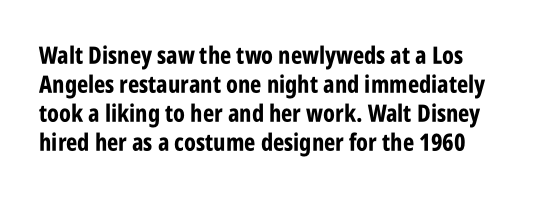
The image shows 24 px bold type, upright; set line spacing 1.21x, normal letter spacing, not underlined.
